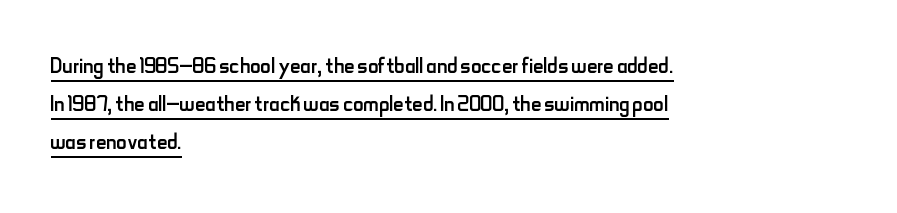
{"serif": "no", "italic": "no", "bold": "no", "weight": "regular", "width": "condensed", "stroke_contrast": "low", "x_height": "small", "monospaced": "no", "underline": "yes", "align": "left", "line_spacing": "normal", "line_spacing_ratio": 1.31, "letter_spacing": "normal", "letter_spacing_em": 0.0, "glyph_px": 29}
